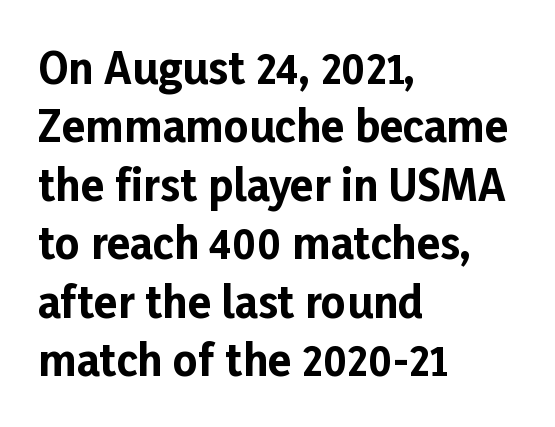
Type without underlining. The compositor pushed each line to the left boundary. Character widths vary here, with narrow letters taking less room than wide ones. A typesetter would mark this as roman, not italic. The passage shown stacks its lines at a standard gap. These lines are composed in type without serifs.
